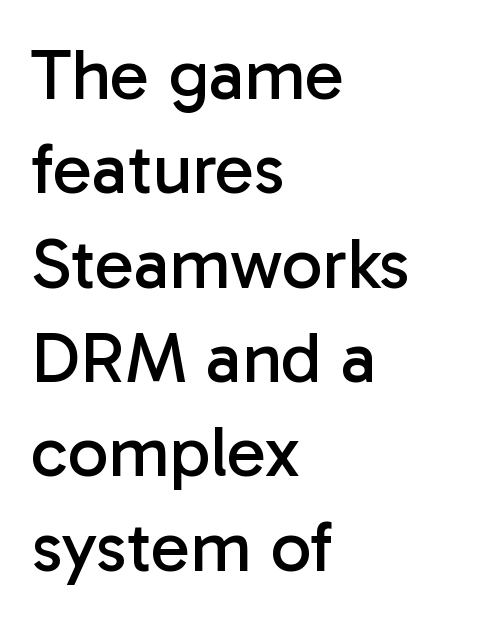
The image shows 72 px regular-weight sans-serif type, upright; set left-aligned, normal line spacing (1.31x), normal letter spacing, not underlined; low stroke contrast and a medium x-height.
